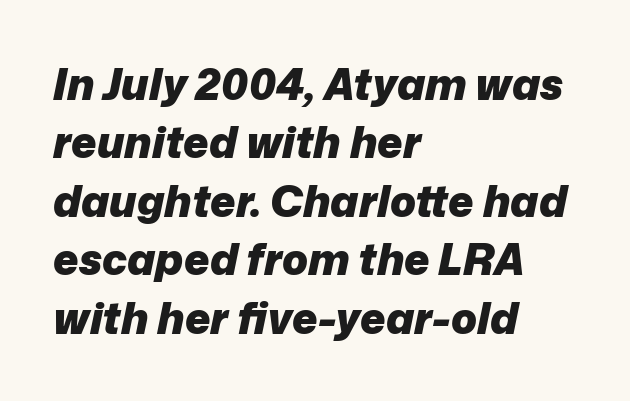
{"italic": "yes", "lean": "right", "slant_degrees": 12, "bold": "yes", "weight": "heavy", "width": "normal", "stroke_contrast": "low", "x_height": "medium", "monospaced": "no", "underline": "no", "align": "left", "line_spacing": "normal", "line_spacing_ratio": 1.36, "letter_spacing": "normal", "letter_spacing_em": 0.0, "glyph_px": 43}
